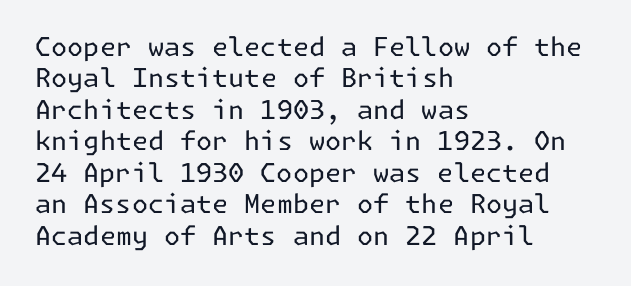
What stands out about the letter spacing? Nothing — it is the standard amount. The rendering anchors every line to the left-hand side. A light-to-regular cut is what we see here. Ordinary non-slanted type is in use.
